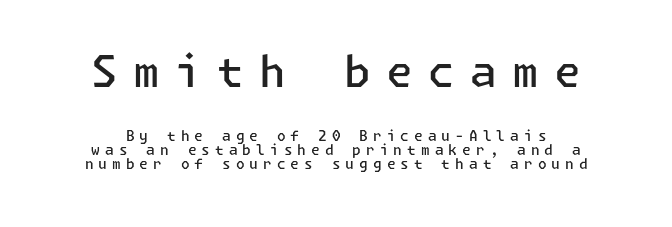
Q: Is the text bold? A: Semi-bold.
Q: Is the text italic (slanted)? A: No, it is upright.
Q: Is the typeface a serif or a sans-serif typeface? A: Sans-serif.
Q: Is the text underlined? A: No.
Q: Is the spacing between letters normal or unusually wide? A: Unusually wide.
Q: Is the spacing between lines tight, normal or loose? A: Tight.
Q: Which block of text is set in a larger size, the first (top) or the second (bottom)? A: The first (top) one.
Q: Width (condensed, normal, or wide)? A: Normal.
Q: Stroke contrast? A: Low.
Q: x-height? A: Medium.
